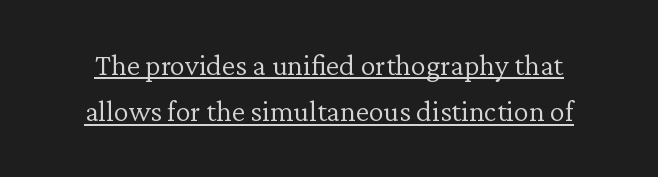
{"serif": "yes", "italic": "no", "bold": "no", "weight": "light", "width": "normal", "stroke_contrast": "low", "x_height": "medium", "monospaced": "no", "underline": "yes", "line_spacing": "normal", "line_spacing_ratio": 1.55, "letter_spacing": "normal", "letter_spacing_em": 0.0, "glyph_px": 30}
